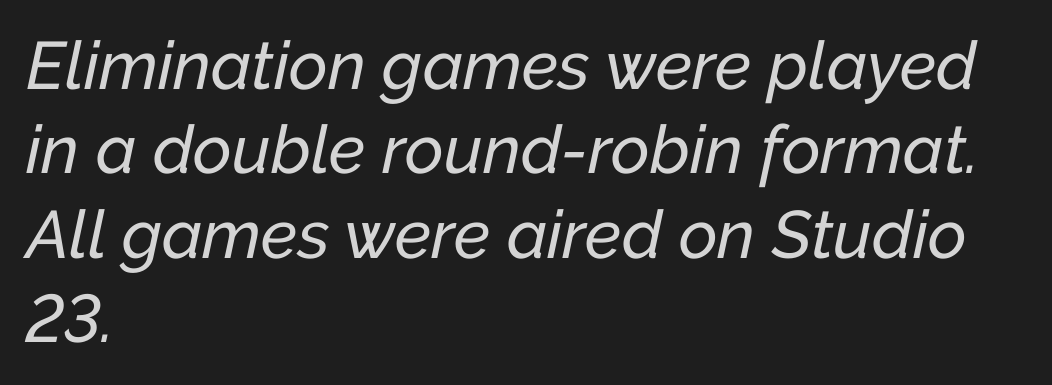
{"italic": "yes", "lean": "right", "slant_degrees": 12, "width": "normal", "stroke_contrast": "low", "x_height": "medium", "monospaced": "no", "underline": "no", "align": "left", "line_spacing": "normal", "line_spacing_ratio": 1.26, "letter_spacing": "normal", "letter_spacing_em": 0.0, "glyph_px": 67}
